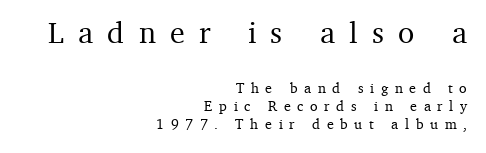
The image shows 30 px serif type, upright; set right-aligned, normal line spacing (1.3x), unusually wide letter spacing (+0.48 em), not underlined; the first (top) block is 2.14x larger; medium stroke contrast and a medium x-height.
